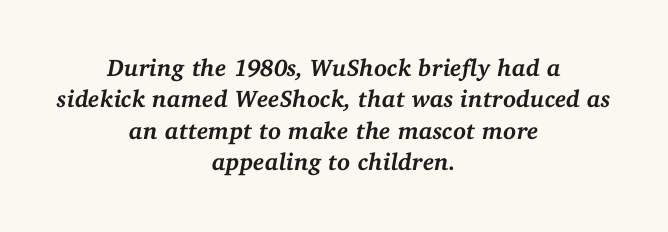
{"italic": "yes", "lean": "right", "slant_degrees": 11, "bold": "yes", "underline": "no", "align": "center", "line_spacing": "normal", "line_spacing_ratio": 1.31, "letter_spacing": "normal", "letter_spacing_em": 0.0, "glyph_px": 24}
